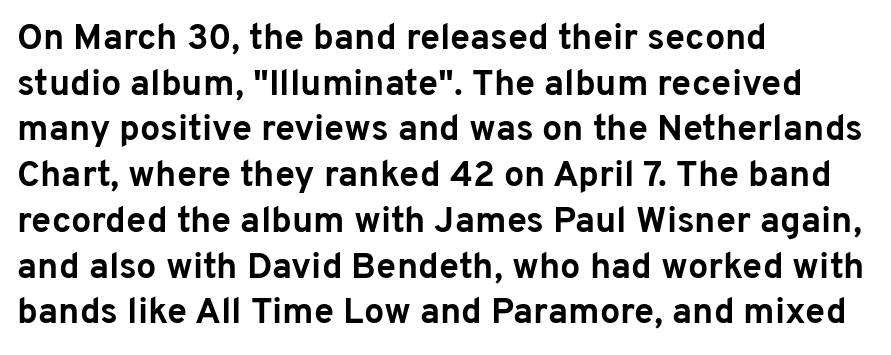
Look at the tracking — it's just the regular setting, nothing added. The glyphs are unaccompanied by any horizontal stroke below them. These lines are rendered in a variable-pitch font. The passage is arranged the way most books set body copy — flush left. Posture: straight, roman, zero tilt.
